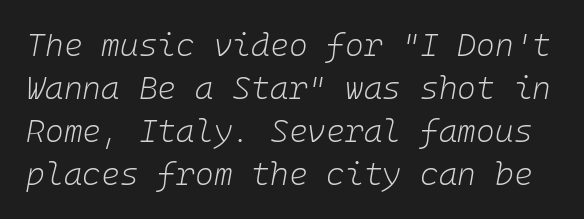
Q: Is the text bold? A: No.
Q: Is the text italic (slanted)? A: Yes, it leans right by about 10 degrees.
Q: Is the text underlined? A: No.
Q: Is the spacing between letters normal or unusually wide? A: Normal.
Q: Is the spacing between lines tight, normal or loose? A: Normal.
Q: Width (condensed, normal, or wide)? A: Normal.
Q: Stroke contrast? A: Low.
Q: x-height? A: Medium.
